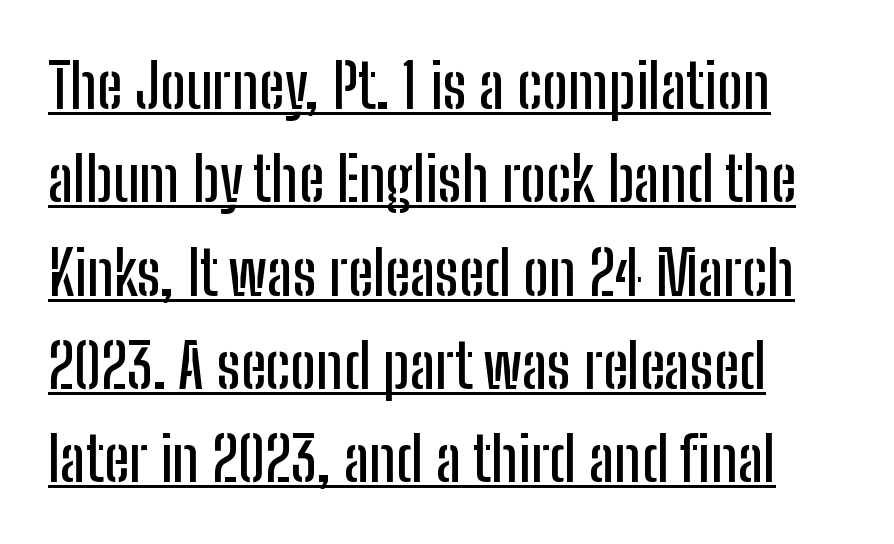
The image shows 61 px condensed sans-serif type, upright; set left-aligned, normal line spacing (1.53x), normal letter spacing, underlined; low stroke contrast and a medium x-height.
